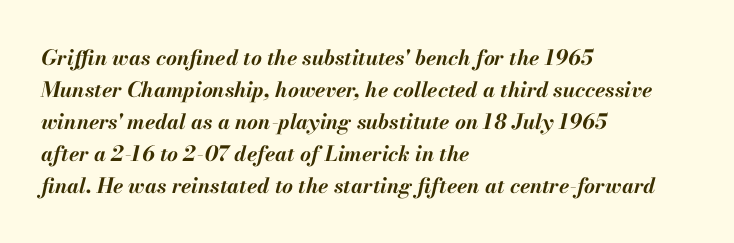
The passage shown is emphatically bold. Slant detected: the letters are inclined. Each new line begins a customary step beneath the previous one. Rule under the text: the space is simply empty. Default kerning and tracking; the words read as compact shapes.
